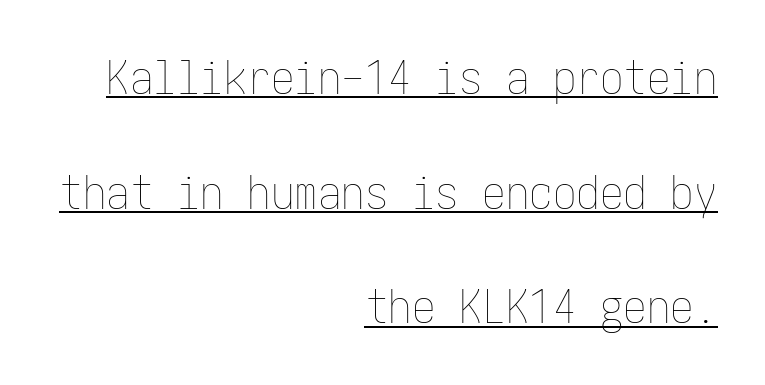
Q: Is the text bold? A: No.
Q: Is the text italic (slanted)? A: No, it is upright.
Q: Is the text underlined? A: Yes.
Q: How is the paragraph aligned? A: Right-aligned.
Q: Is the spacing between letters normal or unusually wide? A: Normal.
Q: Is the spacing between lines tight, normal or loose? A: Loose.
Q: Width (condensed, normal, or wide)? A: Condensed.
Q: Stroke contrast? A: Low.
Q: x-height? A: Medium.
